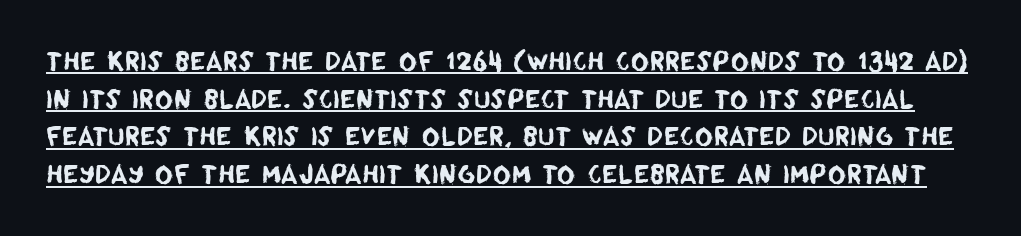
Q: Is the text underlined? A: Yes.
Q: Is the spacing between letters normal or unusually wide? A: Normal.
Q: Is the spacing between lines tight, normal or loose? A: Normal.
